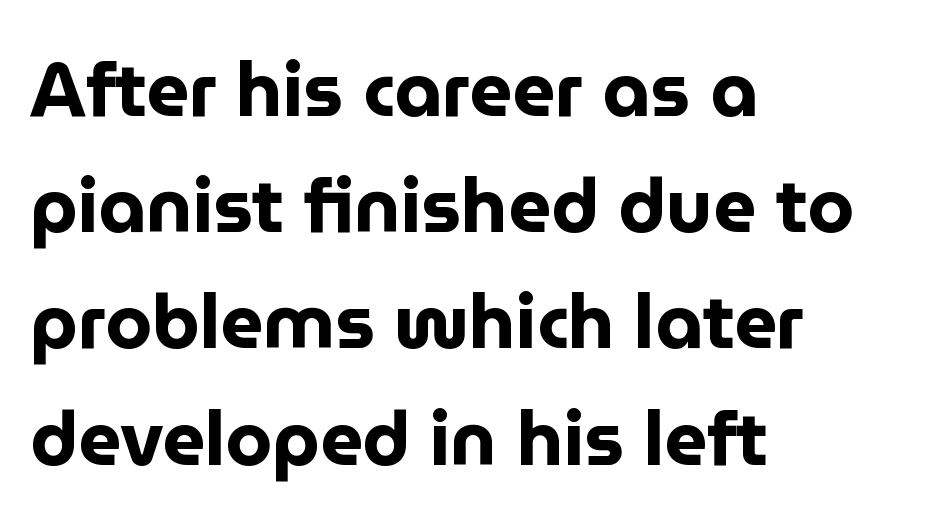
The image shows 75 px bold sans-serif type, upright; set left-aligned, normal line spacing (1.55x), normal letter spacing, not underlined; low stroke contrast and a medium x-height.
